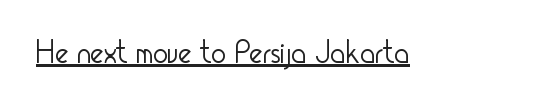
Q: Is the text bold? A: No.
Q: Is the text italic (slanted)? A: No, it is upright.
Q: Is the typeface a serif or a sans-serif typeface? A: Sans-serif.
Q: Is the text underlined? A: Yes.
Q: Is the spacing between letters normal or unusually wide? A: Normal.
Q: Width (condensed, normal, or wide)? A: Condensed.
Q: Stroke contrast? A: Low.
Q: x-height? A: Small.
Q: Monospaced? A: No.
